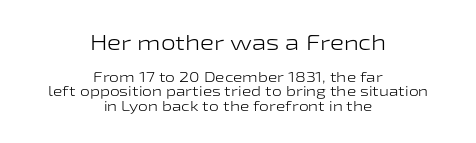
{"italic": "no", "bold": "no", "underline": "no", "align": "center", "line_spacing": "tight", "line_spacing_ratio": 1.04, "letter_spacing": "normal", "letter_spacing_em": 0.0, "larger_block": "first", "size_ratio": 1.5, "glyph_px": 21}
